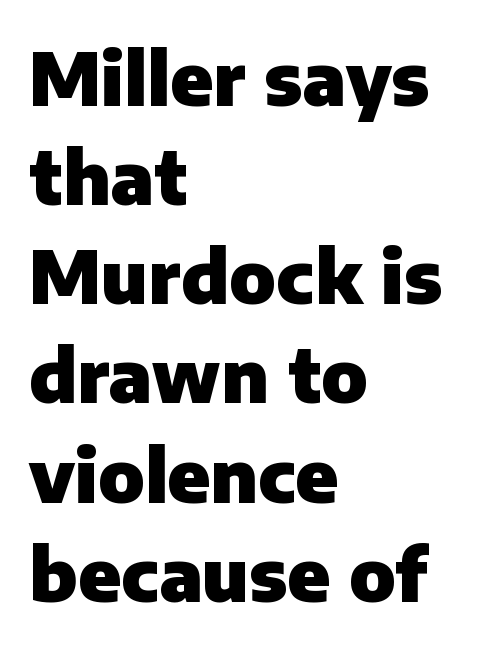
Q: Is the text bold? A: Yes.
Q: Is the text italic (slanted)? A: No, it is upright.
Q: Is the typeface a serif or a sans-serif typeface? A: Sans-serif.
Q: Is the text underlined? A: No.
Q: How is the paragraph aligned? A: Left-aligned.
Q: Is the spacing between letters normal or unusually wide? A: Normal.
Q: Is the spacing between lines tight, normal or loose? A: Normal.
Q: Width (condensed, normal, or wide)? A: Normal.
Q: Stroke contrast? A: Low.
Q: x-height? A: Medium.
Q: Monospaced? A: No.
